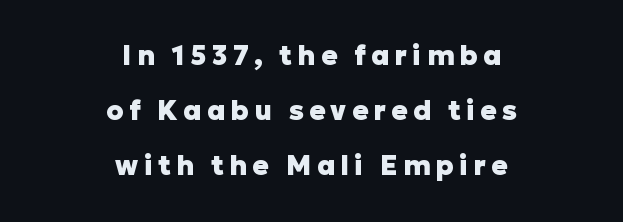
Display-style spreading of the glyphs; the letterfit is very open. If you measured baseline to baseline, you'd find a long distance. Has an underline been added? It has not. The glyphs have the mass of a bold cut.
